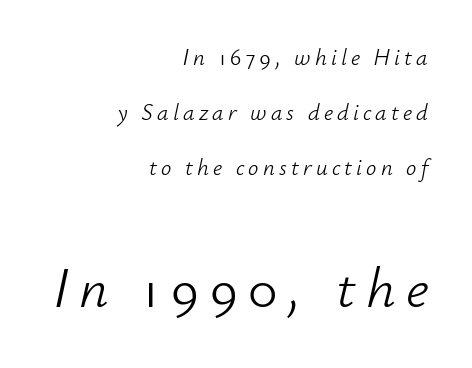
The face used here has a pronounced slope to its letters. Do the characters align in a grid? No, the font is proportional. The later block is typeset at a bigger size than the earlier block. These lines are set flush right with a ragged left edge.
